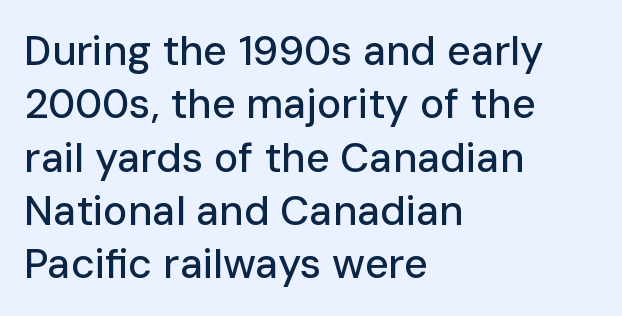
{"serif": "no", "italic": "no", "width": "normal", "stroke_contrast": "low", "x_height": "medium", "monospaced": "no", "underline": "no", "align": "left", "line_spacing": "normal", "line_spacing_ratio": 1.3, "letter_spacing": "normal", "letter_spacing_em": 0.0, "glyph_px": 41}
